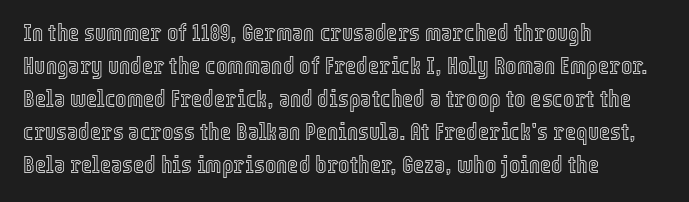
The image shows 24 px text type, upright; set left-aligned, normal line spacing (1.38x), normal letter spacing, not underlined.
